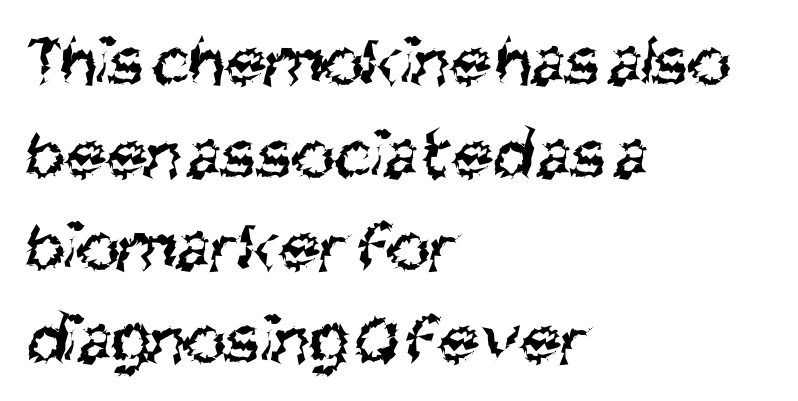
{"serif": "no", "bold": "no", "weight": "regular", "width": "condensed", "stroke_contrast": "medium", "x_height": "large", "monospaced": "no", "underline": "no", "align": "left", "line_spacing": "normal", "line_spacing_ratio": 1.27, "letter_spacing": "normal", "letter_spacing_em": 0.0, "glyph_px": 73}
